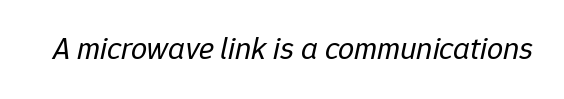
{"italic": "yes", "lean": "right", "slant_degrees": 12, "bold": "no", "weight": "regular", "width": "normal", "stroke_contrast": "low", "x_height": "medium", "monospaced": "no", "underline": "no", "letter_spacing": "normal", "letter_spacing_em": 0.0, "glyph_px": 32}
